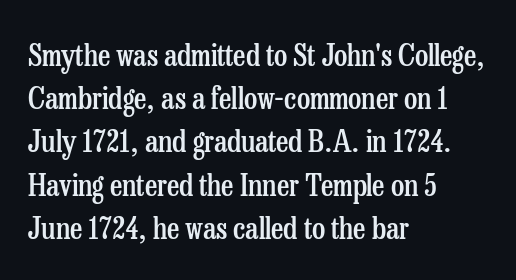
The image shows 30 px semibold, condensed serif type, upright; set left-aligned, normal line spacing (1.44x), normal letter spacing, not underlined; low stroke contrast and a medium x-height.
